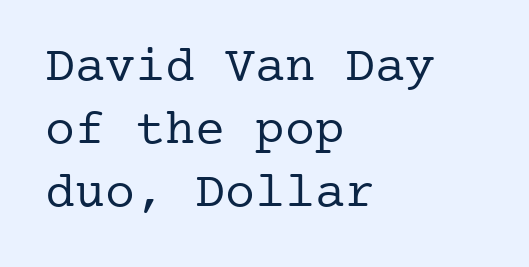
One glance says typical: line gaps are just what's usual. The font family rendered here belongs to the serif group. On a weight scale, this lands at 450 or below. The gaps between neighbouring characters are ordinary and unremarkable. This rendering uses left alignment, leaving the right contour irregular.
